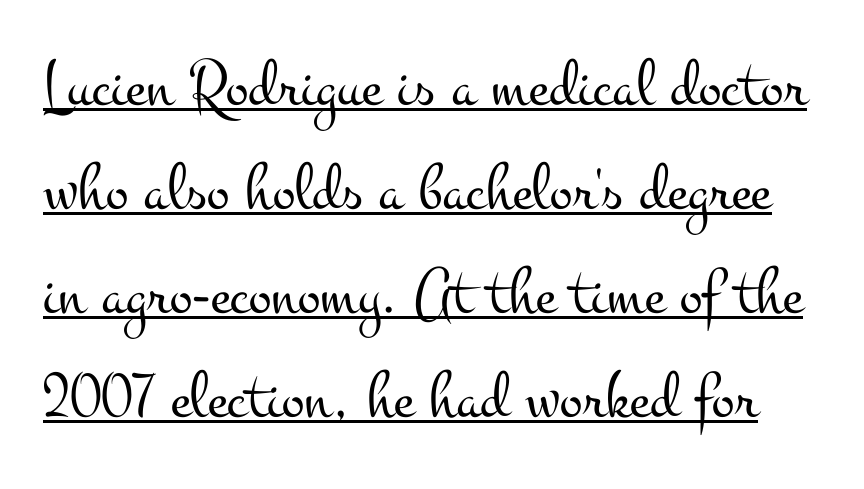
{"serif": "yes", "bold": "no", "weight": "light", "width": "wide", "stroke_contrast": "medium", "x_height": "small", "monospaced": "no", "underline": "yes", "line_spacing": "normal", "line_spacing_ratio": 1.53, "letter_spacing": "normal", "letter_spacing_em": 0.0, "glyph_px": 68}
